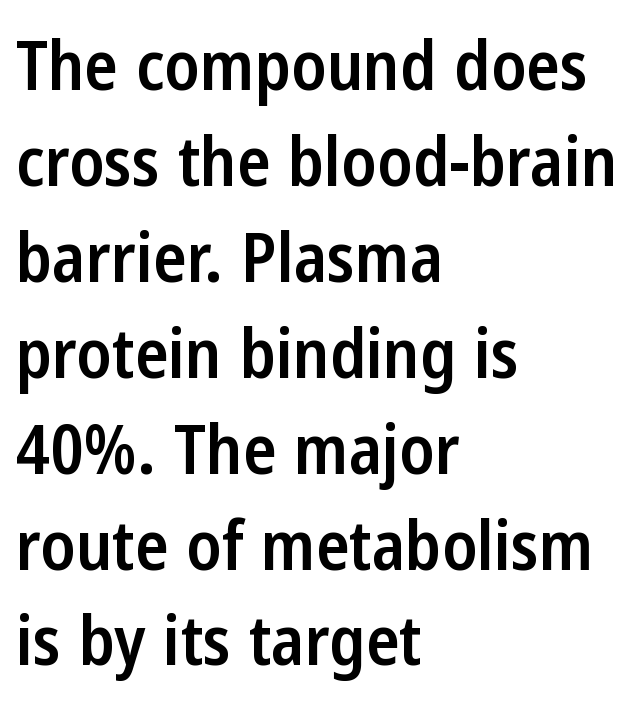
Caption: multi-line text, flush left, ragged right. Looks like regular typesetting: each glyph gets only the width it needs. The type sits square on the baseline with zero lean. Stroke thickness is moderately raised; the sample reads as semibold. The rendering uses a moderate line-height, typical for paragraphs. Anything drawn beneath the words? Only blank space.
